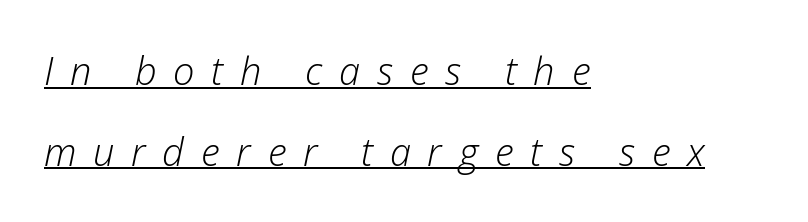
{"italic": "yes", "lean": "right", "slant_degrees": 12, "bold": "no", "weight": "light", "width": "normal", "stroke_contrast": "low", "x_height": "medium", "monospaced": "no", "underline": "yes", "align": "left", "line_spacing": "loose", "line_spacing_ratio": 2.12, "letter_spacing": "wide", "letter_spacing_em": 0.44, "glyph_px": 38}
